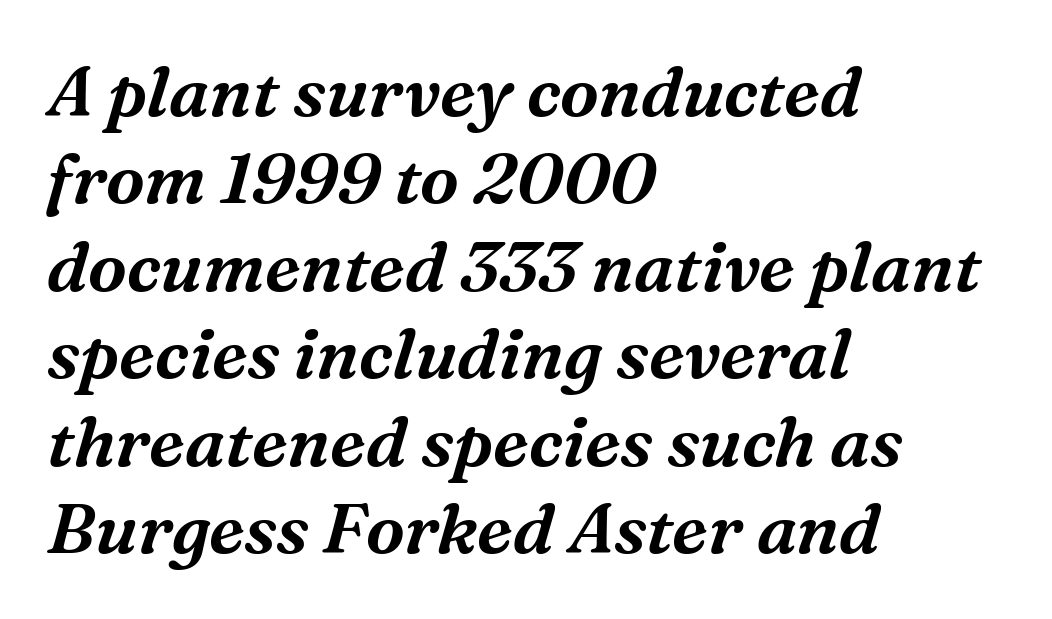
The image shows 70 px serif type, italic (leaning right); set left-aligned, normal line spacing (1.25x), normal letter spacing, not underlined; medium stroke contrast and a medium x-height.
